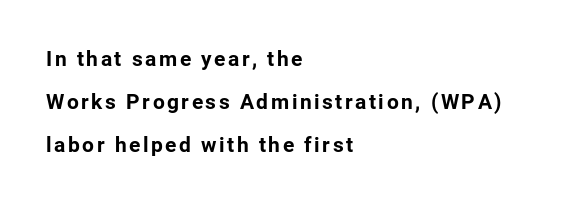
{"italic": "no", "bold": "yes", "underline": "no", "align": "left", "line_spacing": "loose", "line_spacing_ratio": 2.04, "glyph_px": 21}
